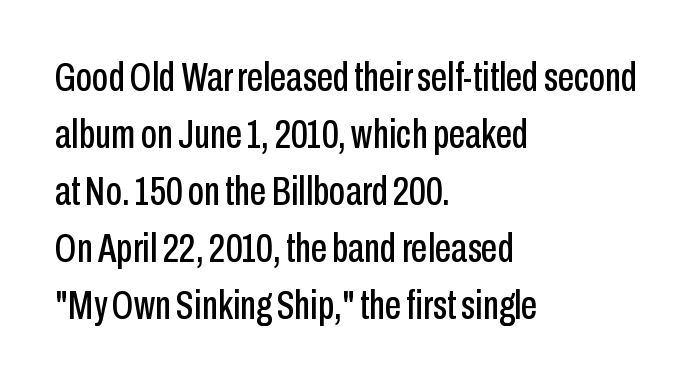
Characters follow at the spacing the type designer built in. The zone under the glyphs is completely vacant. The lettering stays uniformly vertical, giving the passage a roman look. The rendering anchors every line to the left-hand side. The rows are spaced the way most documents space them.
